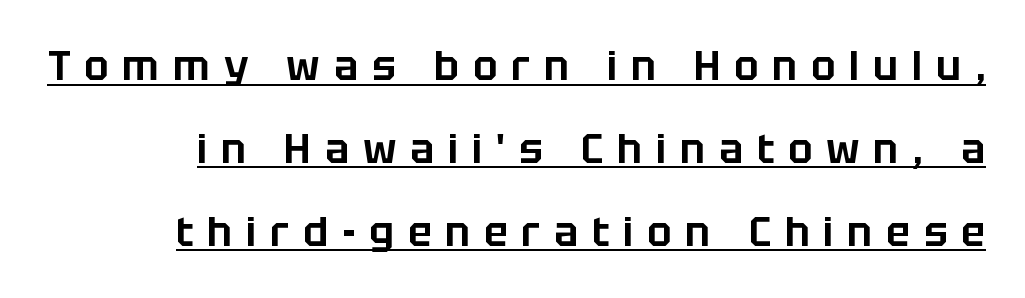
Q: Is the text italic (slanted)? A: No, it is upright.
Q: Is the typeface a serif or a sans-serif typeface? A: Sans-serif.
Q: Is the text underlined? A: Yes.
Q: Is the spacing between letters normal or unusually wide? A: Unusually wide.
Q: Is the spacing between lines tight, normal or loose? A: Loose.
Q: Width (condensed, normal, or wide)? A: Normal.
Q: Stroke contrast? A: Low.
Q: x-height? A: Large.
Q: Monospaced? A: No.
